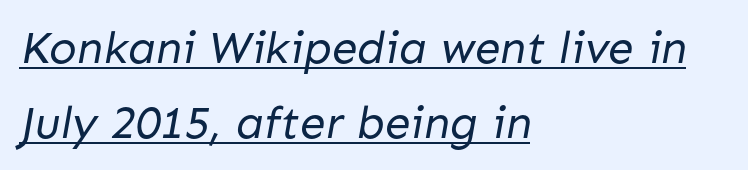
The image shows 46 px regular-weight sans-serif type; set left-aligned, normal line spacing (1.62x), normal letter spacing, underlined; low stroke contrast and a medium x-height.
